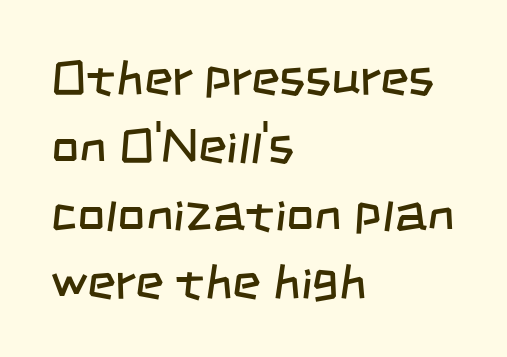
The image shows 49 px regular-weight, condensed sans-serif type; set left-aligned, normal line spacing (1.39x), normal letter spacing, not underlined; low stroke contrast and a large x-height.
